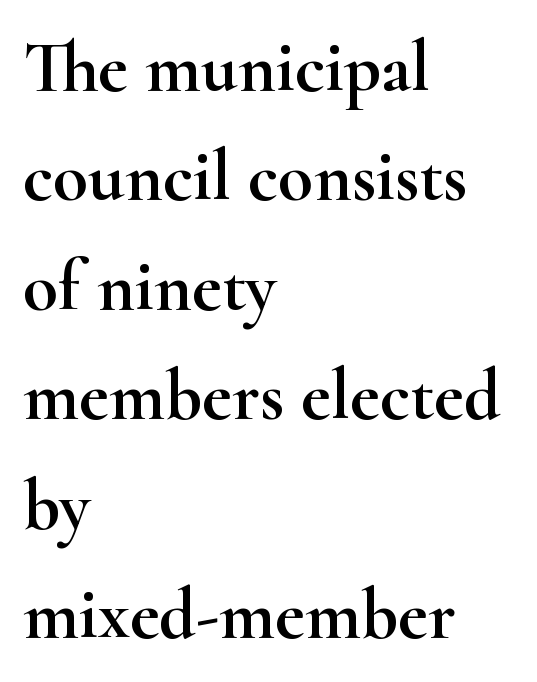
Q: Is the text italic (slanted)? A: No, it is upright.
Q: Is the typeface a serif or a sans-serif typeface? A: Serif.
Q: Is the text underlined? A: No.
Q: How is the paragraph aligned? A: Left-aligned.
Q: Is the spacing between letters normal or unusually wide? A: Normal.
Q: Is the spacing between lines tight, normal or loose? A: Normal.
Q: Width (condensed, normal, or wide)? A: Wide.
Q: Stroke contrast? A: High.
Q: x-height? A: Small.
Q: Monospaced? A: No.
